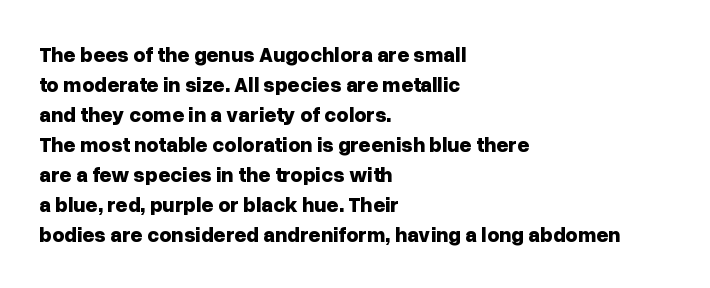
The font's upright variant was chosen for this text. These lines keep a tight, regular rhythm from letter to letter. Notice how thick the strokes are: this is what a full bold looks like. These lines sit exactly where default settings would place them.
